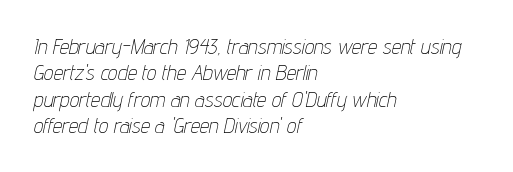
Q: Is the text bold? A: No.
Q: Is the text italic (slanted)? A: Yes, it leans right by about 12 degrees.
Q: Is the text underlined? A: No.
Q: How is the paragraph aligned? A: Left-aligned.
Q: Is the spacing between letters normal or unusually wide? A: Normal.
Q: Is the spacing between lines tight, normal or loose? A: Normal.
